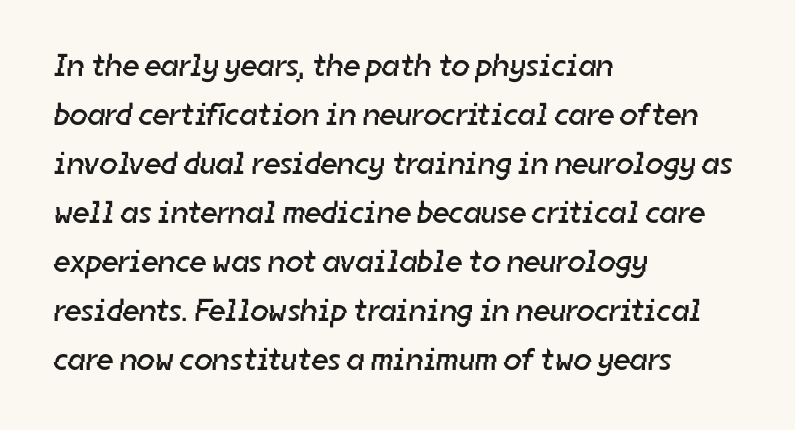
Q: Is the text bold? A: No.
Q: Is the typeface a serif or a sans-serif typeface? A: Sans-serif.
Q: Is the text underlined? A: No.
Q: How is the paragraph aligned? A: Left-aligned.
Q: Is the spacing between letters normal or unusually wide? A: Normal.
Q: Is the spacing between lines tight, normal or loose? A: Normal.
Q: Width (condensed, normal, or wide)? A: Normal.
Q: Stroke contrast? A: Low.
Q: x-height? A: Medium.
Q: Monospaced? A: No.
